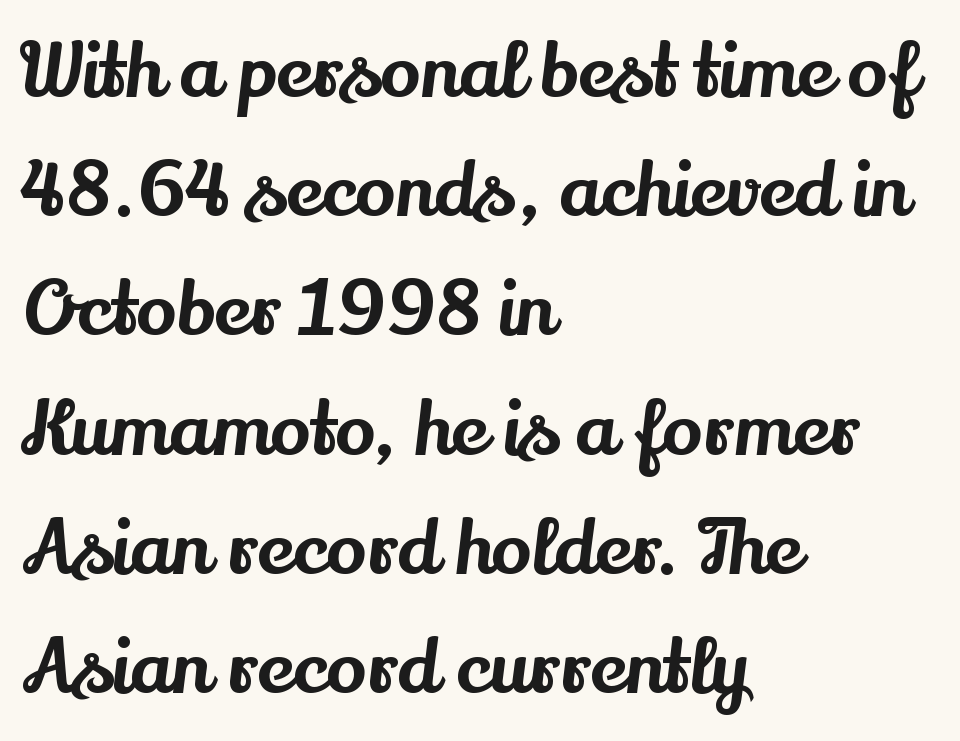
Q: Is the text italic (slanted)? A: Yes.
Q: Is the typeface a serif or a sans-serif typeface? A: Serif.
Q: Is the text underlined? A: No.
Q: How is the paragraph aligned? A: Left-aligned.
Q: Is the spacing between letters normal or unusually wide? A: Normal.
Q: Is the spacing between lines tight, normal or loose? A: Normal.
Q: Width (condensed, normal, or wide)? A: Normal.
Q: Stroke contrast? A: Medium.
Q: x-height? A: Small.
Q: Monospaced? A: No.
